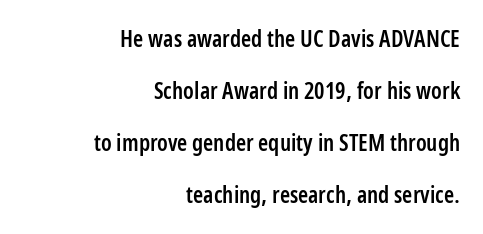
{"italic": "no", "bold": "semi", "underline": "no", "align": "right", "line_spacing": "loose", "line_spacing_ratio": 2.26, "letter_spacing": "normal", "letter_spacing_em": 0.0, "glyph_px": 23}
